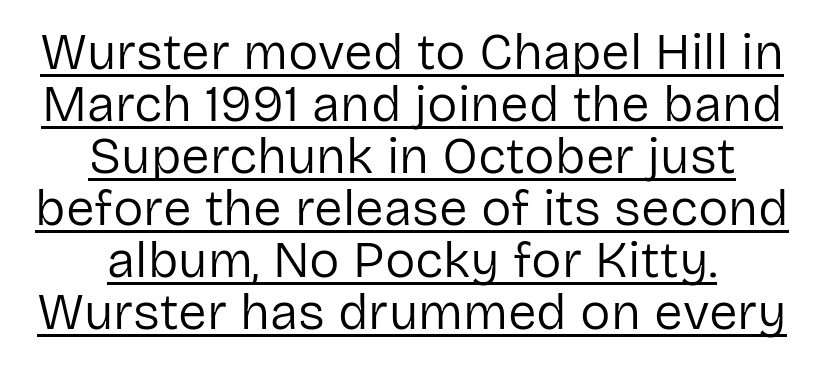
{"serif": "no", "italic": "no", "bold": "no", "weight": "regular", "width": "normal", "stroke_contrast": "low", "x_height": "medium", "monospaced": "no", "underline": "yes", "align": "center", "line_spacing": "tight", "line_spacing_ratio": 1.02, "letter_spacing": "normal", "letter_spacing_em": 0.0, "glyph_px": 51}
